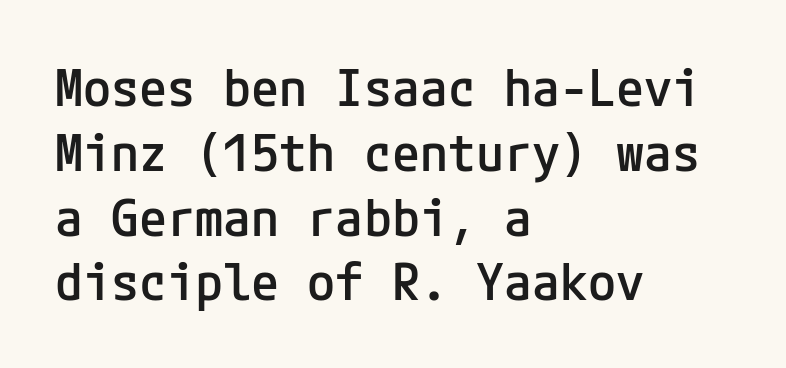
A typesetter would call this zero additional tracking. The font is running at a semibold setting, under full bold. Baseline-to-baseline distance is the conventional proportion of letter height. Classification — sans serif. Line beginnings align vertically; line endings do not.
